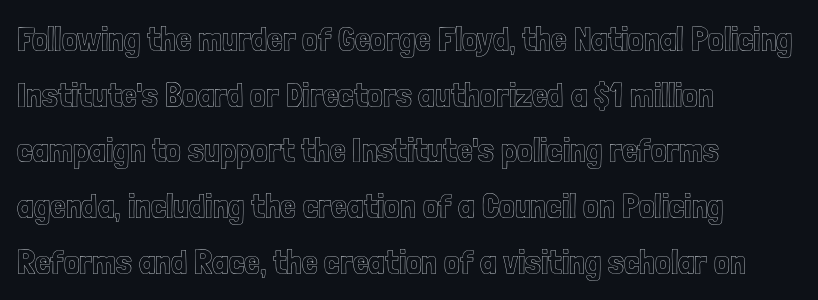
Q: Is the text italic (slanted)? A: No, it is upright.
Q: Is the text underlined? A: No.
Q: How is the paragraph aligned? A: Left-aligned.
Q: Is the spacing between letters normal or unusually wide? A: Normal.
Q: Is the spacing between lines tight, normal or loose? A: Normal.
Q: Width (condensed, normal, or wide)? A: Condensed.
Q: x-height? A: Medium.
Q: Monospaced? A: No.
